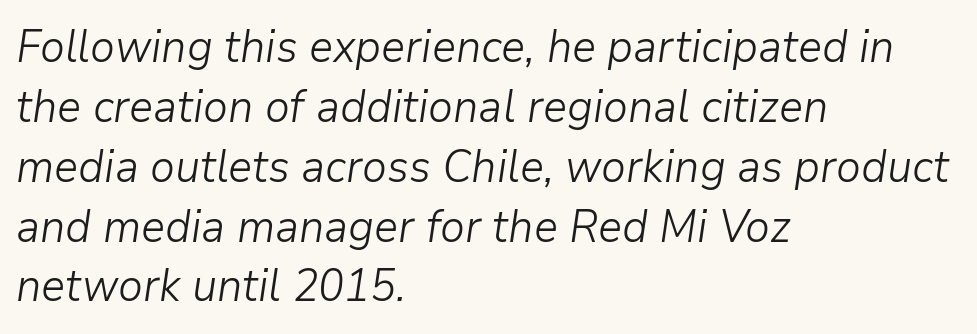
Quick note: underline off. Is the block centered? No — it sits flush against the left margin. The strokes carry an ordinary text weight at most. Does the leading feel generous? No, just average. In terms of letterspacing, this is plain default setting.
